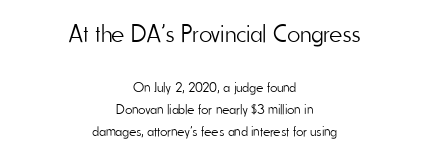
Q: Is the text bold? A: No.
Q: Is the text italic (slanted)? A: No, it is upright.
Q: Is the text underlined? A: No.
Q: How is the paragraph aligned? A: Centered.
Q: Is the spacing between letters normal or unusually wide? A: Normal.
Q: Is the spacing between lines tight, normal or loose? A: Normal.
Q: Which block of text is set in a larger size, the first (top) or the second (bottom)? A: The first (top) one.
